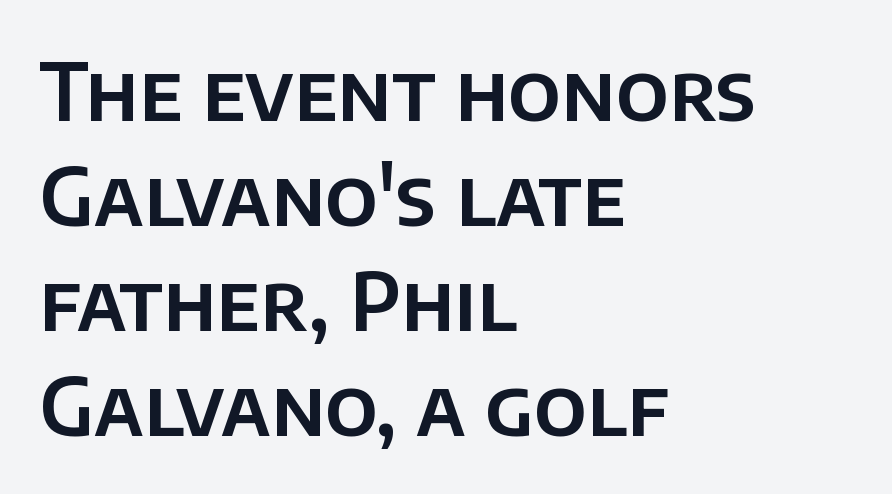
Q: Is the text italic (slanted)? A: No, it is upright.
Q: Is the typeface a serif or a sans-serif typeface? A: Sans-serif.
Q: Is the text underlined? A: No.
Q: How is the paragraph aligned? A: Left-aligned.
Q: Is the spacing between letters normal or unusually wide? A: Normal.
Q: Is the spacing between lines tight, normal or loose? A: Normal.
Q: Width (condensed, normal, or wide)? A: Normal.
Q: Stroke contrast? A: Low.
Q: x-height? A: Large.
Q: Monospaced? A: No.
